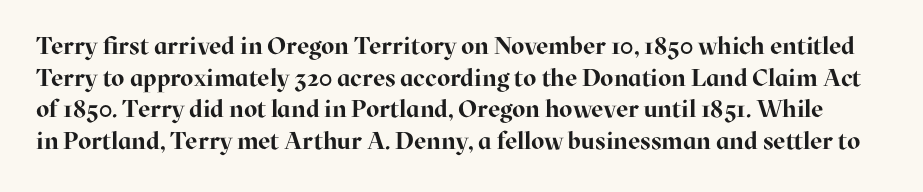
The image shows 24 px bold type, upright; set normal line spacing (1.32x), normal letter spacing, not underlined.
